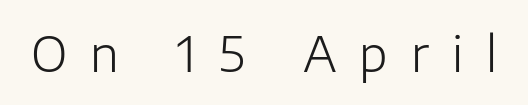
The image shows 48 px light sans-serif type, upright; set unusually wide letter spacing (+0.48 em), not underlined; low stroke contrast and a medium x-height.
